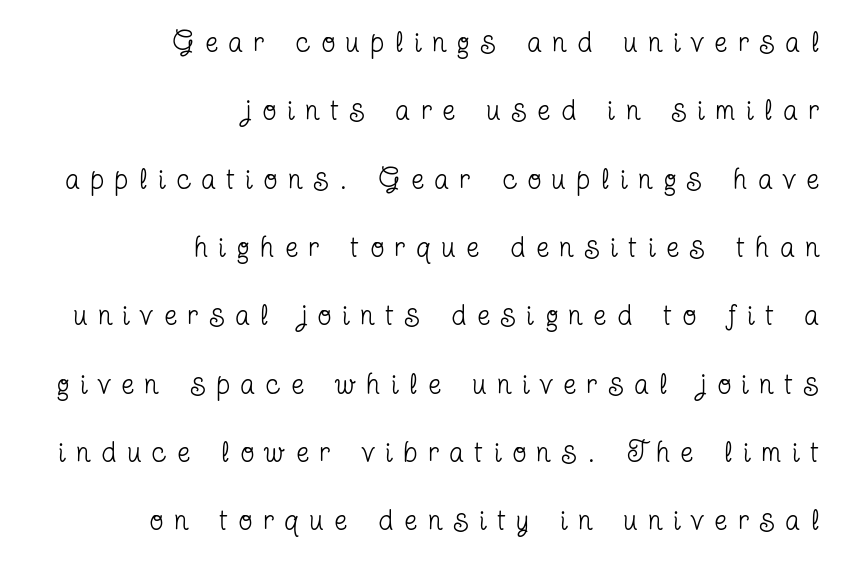
The image shows 28 px regular-weight, condensed serif type, upright; set right-aligned, loose line spacing (2.44x), unusually wide letter spacing (+0.41 em), not underlined; low stroke contrast and a medium x-height.
